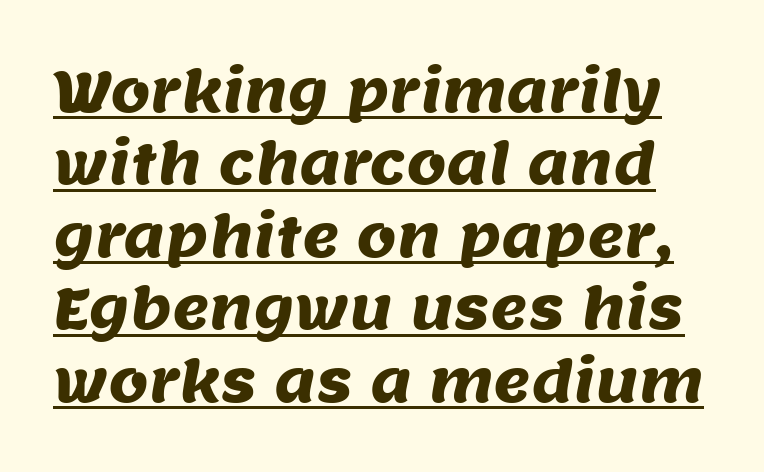
The characters display no serif detailing; their extremities are plain. What decoration does the sample have? An underline. Is there much room between lines? A standard amount, neither cramped nor airy. Note the varied advance widths — an 'i' is clearly narrower than an 'm'. Nobody touched the tracking dial on this one.
